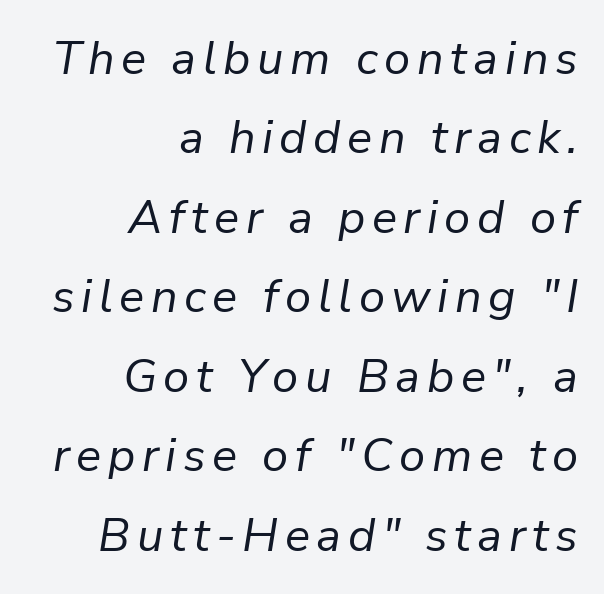
The image shows 47 px regular-weight type, italic (leaning right); set right-aligned, normal line spacing (1.69x), not underlined; low stroke contrast and a medium x-height.
